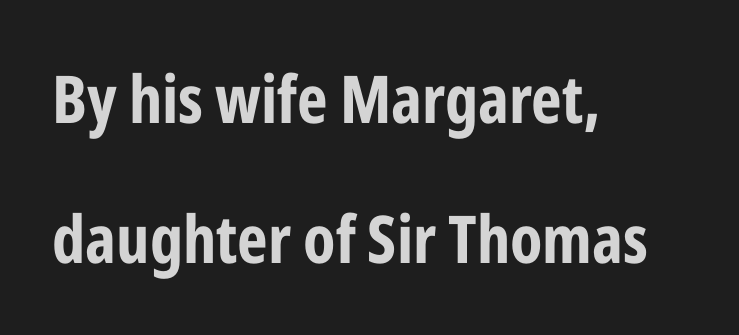
Q: Is the text bold? A: Yes.
Q: Is the text italic (slanted)? A: No, it is upright.
Q: Is the typeface a serif or a sans-serif typeface? A: Sans-serif.
Q: Is the text underlined? A: No.
Q: How is the paragraph aligned? A: Left-aligned.
Q: Is the spacing between letters normal or unusually wide? A: Normal.
Q: Is the spacing between lines tight, normal or loose? A: Loose.
Q: Width (condensed, normal, or wide)? A: Condensed.
Q: Stroke contrast? A: Low.
Q: x-height? A: Medium.
Q: Monospaced? A: No.
